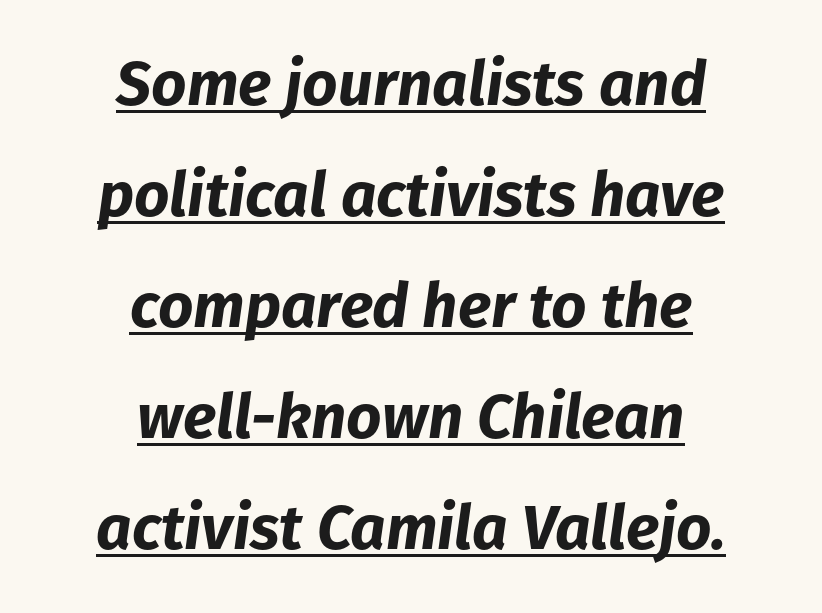
{"italic": "yes", "lean": "right", "slant_degrees": 8, "bold": "yes", "weight": "bold", "width": "normal", "stroke_contrast": "low", "x_height": "medium", "monospaced": "no", "underline": "yes", "align": "center", "line_spacing_ratio": 1.79, "letter_spacing": "normal", "letter_spacing_em": 0.0, "glyph_px": 62}
